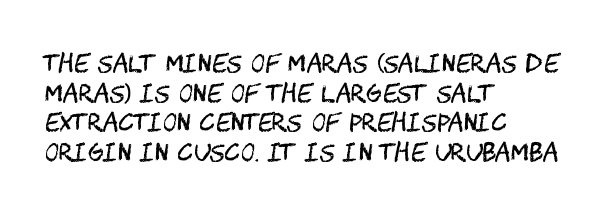
Q: Is the text bold? A: No.
Q: Is the text italic (slanted)? A: No, it is upright.
Q: Is the text underlined? A: No.
Q: How is the paragraph aligned? A: Left-aligned.
Q: Is the spacing between letters normal or unusually wide? A: Normal.
